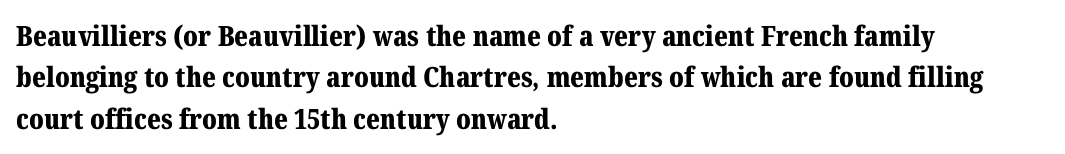
Q: Is the text bold? A: Yes.
Q: Is the text italic (slanted)? A: No, it is upright.
Q: Is the typeface a serif or a sans-serif typeface? A: Serif.
Q: Is the text underlined? A: No.
Q: How is the paragraph aligned? A: Left-aligned.
Q: Is the spacing between letters normal or unusually wide? A: Normal.
Q: Is the spacing between lines tight, normal or loose? A: Normal.
Q: Width (condensed, normal, or wide)? A: Normal.
Q: Stroke contrast? A: Medium.
Q: x-height? A: Medium.
Q: Monospaced? A: No.
